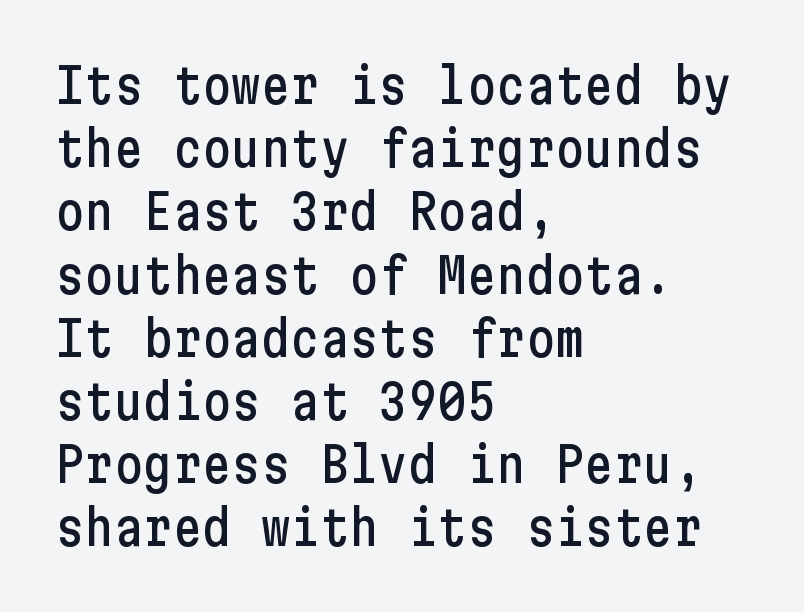
Unmarked baselines from the first word to the last. Letterform terminals end flat and unadorned throughout the passage. Line starts are locked; line ends wander. The lines sit at an ordinary, default distance from one another. Compared with typical body copy, the letter spacing here is the same. The font's upright variant was chosen for this text.
